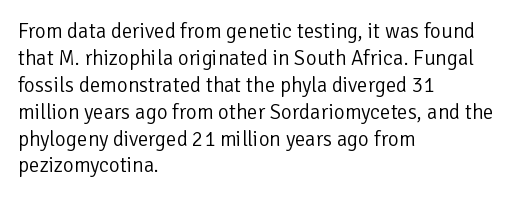
These lines keep a tight, regular rhythm from letter to letter. The rows are spaced the way most documents space them. Nothing heavy about these letters — not bold at all. A roman cut, with each character standing at attention. Check under the words: just untouched page. All the whitespace from short lines collects on the right.
